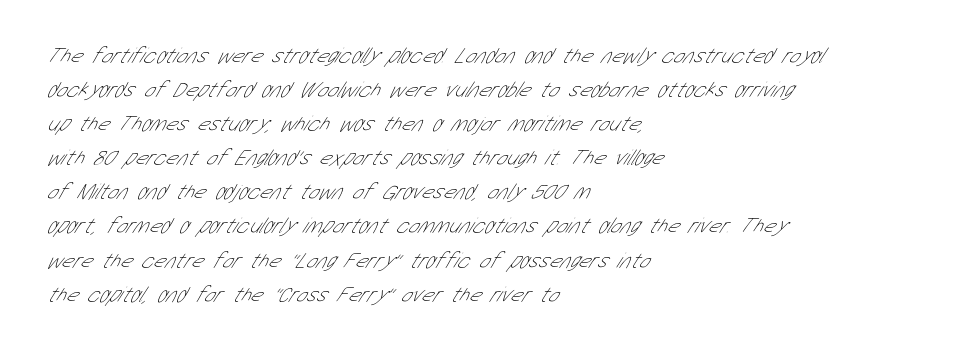
The image shows 22 px text type; set left-aligned, normal line spacing (1.55x), normal letter spacing, not underlined.
